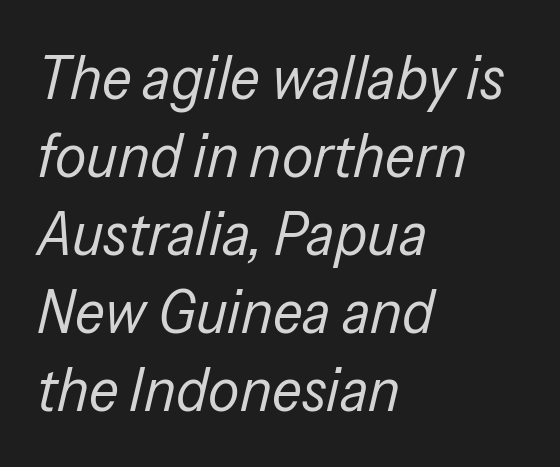
There is no visible air inserted between adjacent glyphs. Do the characters align in a grid? No, the font is proportional. The axis of the letterforms is tilted away from vertical. Notice how descenders clear the ascenders below comfortably — that's standard leading. Does the copy run flush right? No — it runs flush left.
